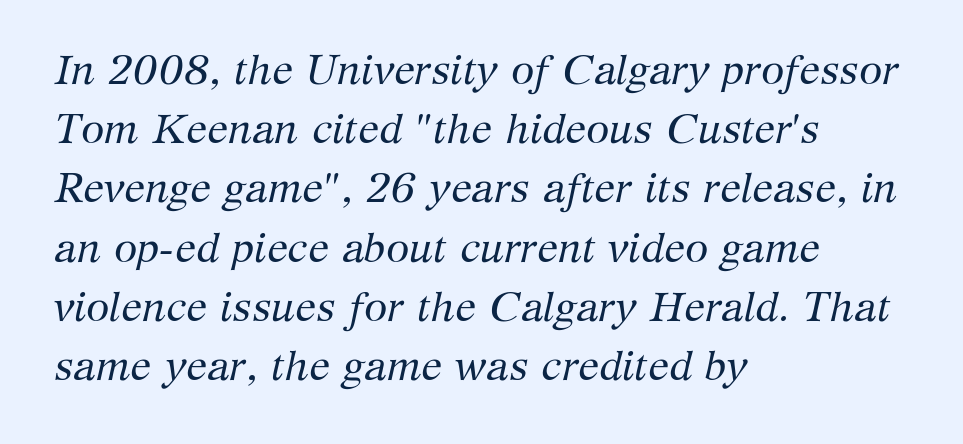
Vertical spacing — default. What stands out about the letter spacing? Nothing — it is the standard amount. This reads as an unemphasized weight, regular at the heaviest. Lines of text with bare space underneath. Compared with ordinary roman type, these characters are visibly tilted. Letterform terminals end in serifs throughout the passage.
